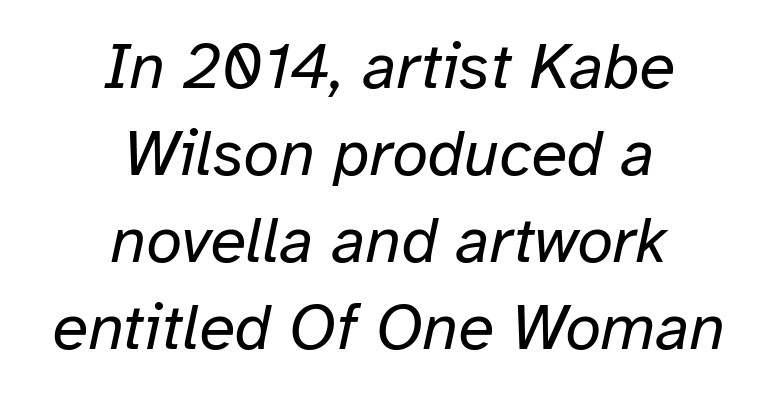
Neither beginnings nor endings align; midpoints do. Descenders hang freely into open space. Each letter keeps its own natural width here, so spacing adapts to shape. The text carries the slant typical of an italic or oblique font. Baseline-to-baseline distance is the conventional proportion of letter height. This reads as an unemphasized weight, regular at the heaviest.
